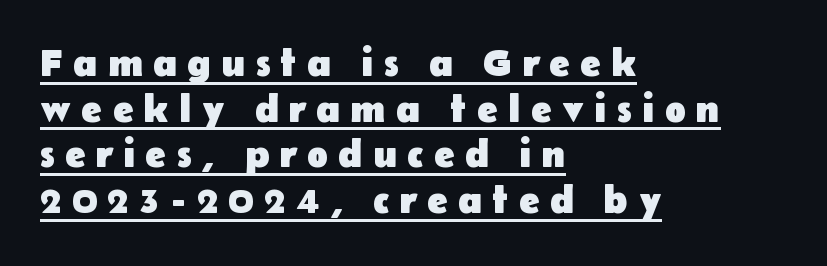
The image shows 39 px heavy sans-serif type, upright; set left-aligned, line spacing 1.17x, unusually wide letter spacing (+0.26 em), underlined; low stroke contrast and a medium x-height.
